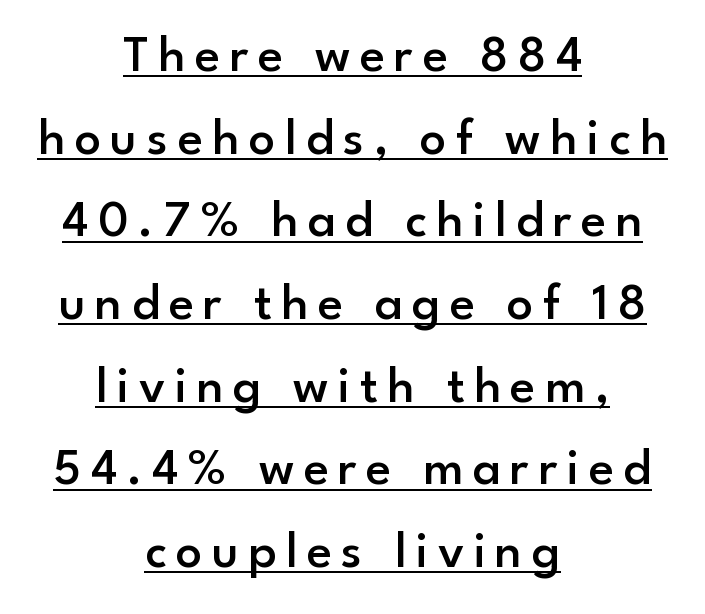
{"serif": "no", "italic": "no", "bold": "semi", "weight": "semibold", "width": "normal", "stroke_contrast": "low", "x_height": "small", "monospaced": "no", "underline": "yes", "align": "center", "line_spacing": "normal", "line_spacing_ratio": 1.59, "glyph_px": 52}
